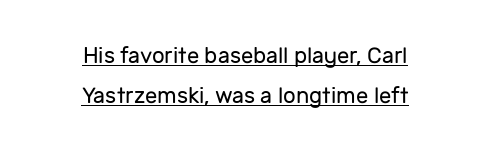
The axis of the letterforms is exactly vertical. Quick note: underline on. This sample uses plain, unmodified letter spacing. Horizontal alignment here is central, giving a formal, balanced look. Is the stroke heavy? The answer is a plain regular-or-lighter.
